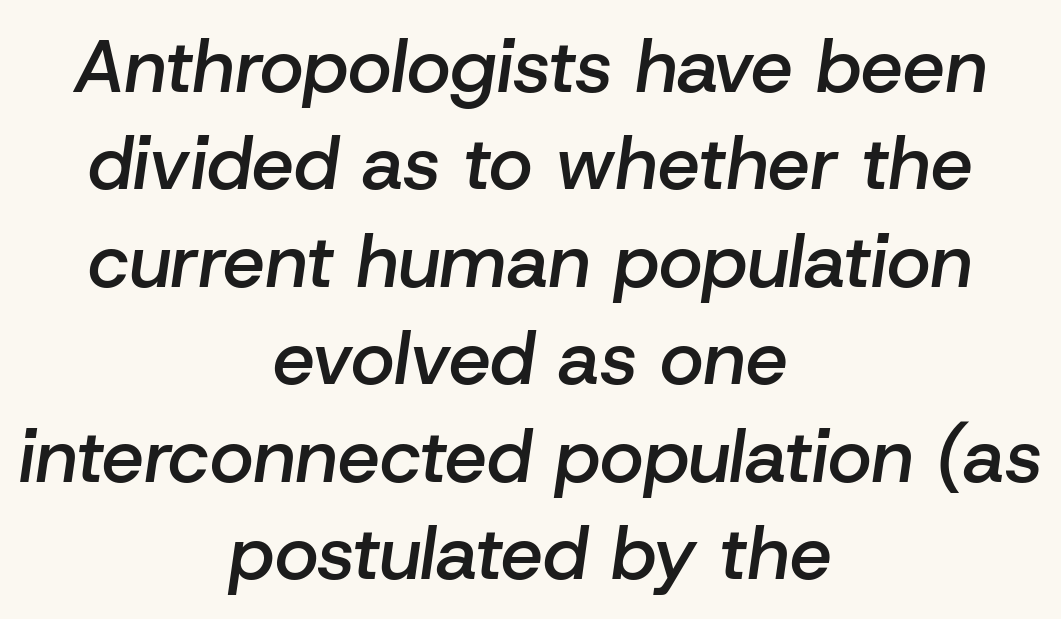
Just letters on the line, the space beneath them empty. Characters follow at the spacing the type designer built in. These words are printed semibold, heavier than regular yet not bold. The passage shown leans; its letterforms are oblique. These lines stack symmetrically, like a column narrowing and widening about its center. Character widths vary here, with narrow letters taking less room than wide ones.
